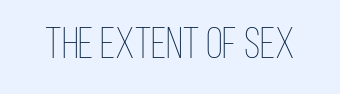
{"italic": "no", "bold": "no", "weight": "thin", "width": "condensed", "stroke_contrast": "low", "x_height": "large", "monospaced": "no", "underline": "no", "letter_spacing": "normal", "letter_spacing_em": 0.0, "glyph_px": 44}
